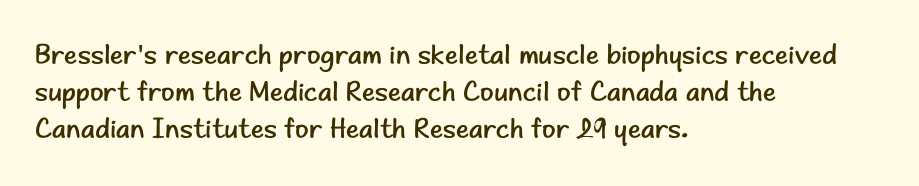
Q: Is the text bold? A: No.
Q: Is the text italic (slanted)? A: No, it is upright.
Q: Is the typeface a serif or a sans-serif typeface? A: Sans-serif.
Q: Is the text underlined? A: No.
Q: How is the paragraph aligned? A: Left-aligned.
Q: Is the spacing between letters normal or unusually wide? A: Normal.
Q: Is the spacing between lines tight, normal or loose? A: Normal.
Q: Width (condensed, normal, or wide)? A: Normal.
Q: Stroke contrast? A: Low.
Q: x-height? A: Small.
Q: Monospaced? A: No.
